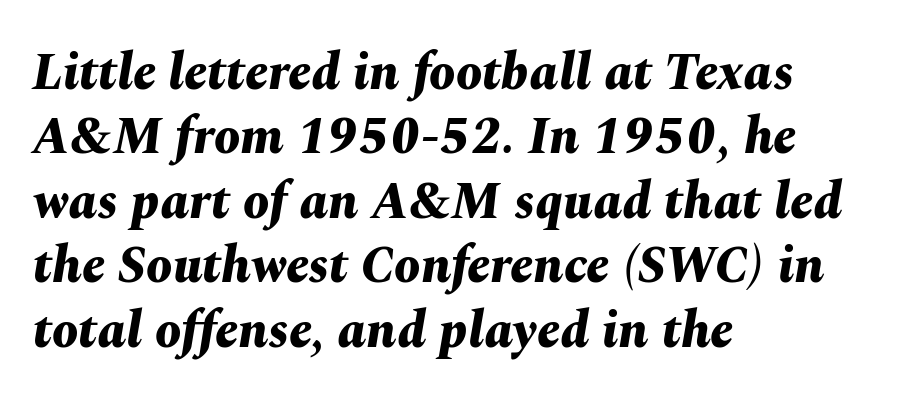
The image shows 52 px bold type, italic (leaning right); set left-aligned, line spacing 1.24x, normal letter spacing, not underlined; medium stroke contrast and a medium x-height.
